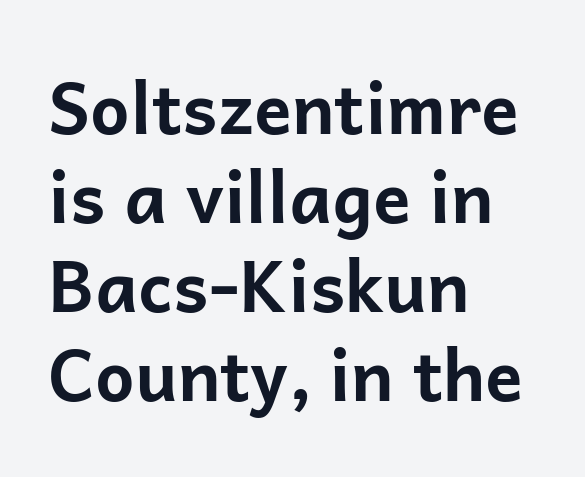
The image shows 70 px bold sans-serif type, upright; set left-aligned, normal line spacing (1.27x), normal letter spacing, not underlined; low stroke contrast and a medium x-height.
